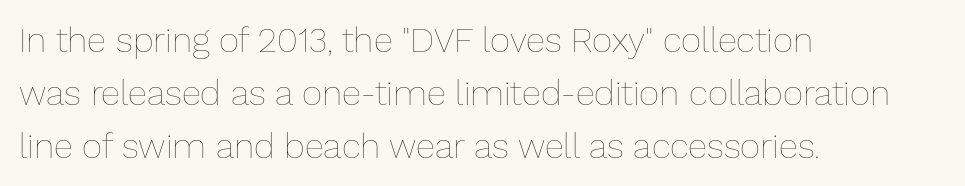
Q: Is the text bold? A: No.
Q: Is the text italic (slanted)? A: No, it is upright.
Q: Is the text underlined? A: No.
Q: How is the paragraph aligned? A: Left-aligned.
Q: Is the spacing between letters normal or unusually wide? A: Normal.
Q: Is the spacing between lines tight, normal or loose? A: Normal.
Q: Width (condensed, normal, or wide)? A: Normal.
Q: Stroke contrast? A: Low.
Q: x-height? A: Medium.
Q: Monospaced? A: No.
